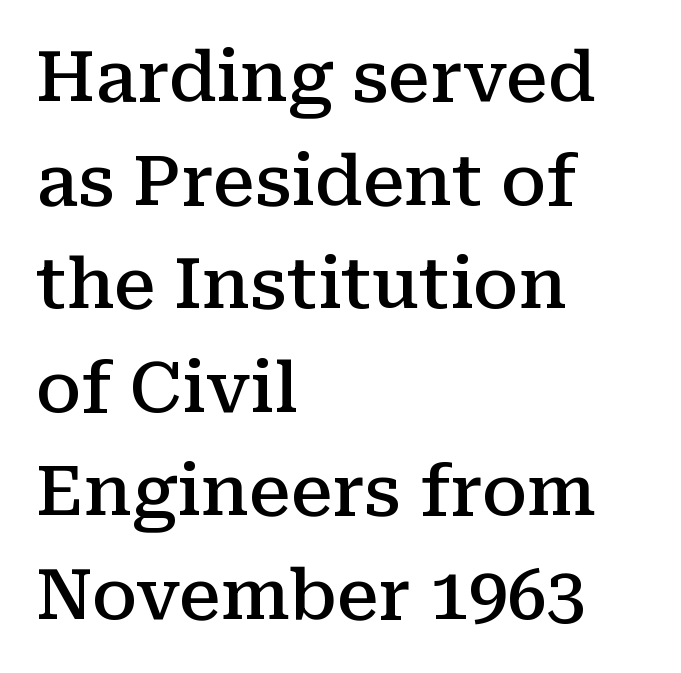
The image shows 70 px semibold serif type, upright; set left-aligned, normal line spacing (1.48x), normal letter spacing, not underlined; medium stroke contrast and a medium x-height.
